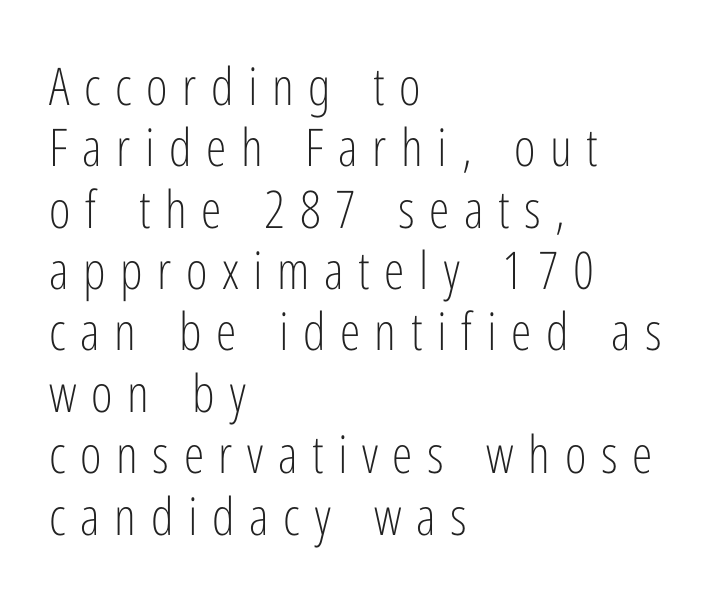
The image shows 52 px light, condensed sans-serif type, upright; set left-aligned, line spacing 1.18x, unusually wide letter spacing (+0.28 em), not underlined; low stroke contrast and a medium x-height.
